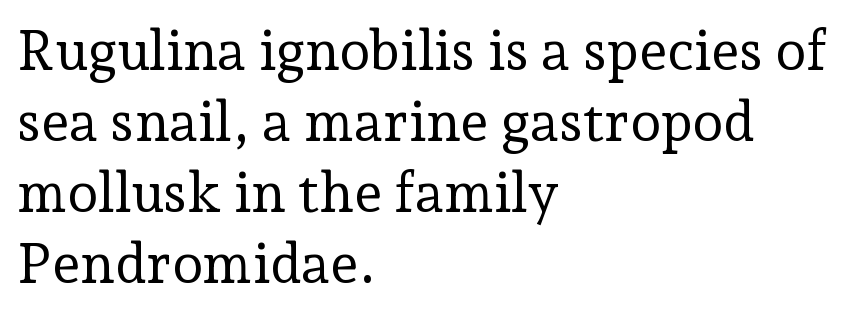
Q: Is the text bold? A: No.
Q: Is the text italic (slanted)? A: No, it is upright.
Q: Is the typeface a serif or a sans-serif typeface? A: Serif.
Q: Is the text underlined? A: No.
Q: How is the paragraph aligned? A: Left-aligned.
Q: Is the spacing between letters normal or unusually wide? A: Normal.
Q: Is the spacing between lines tight, normal or loose? A: Normal.
Q: Width (condensed, normal, or wide)? A: Normal.
Q: Stroke contrast? A: Low.
Q: x-height? A: Medium.
Q: Monospaced? A: No.
